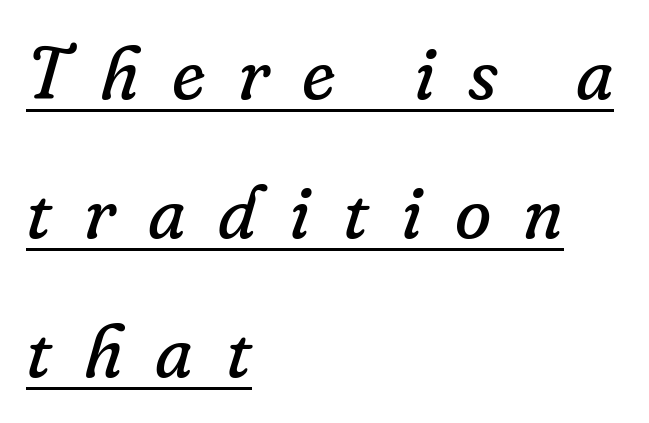
{"serif": "yes", "italic": "yes", "lean": "right", "slant_degrees": 16, "bold": "no", "weight": "regular", "width": "normal", "stroke_contrast": "low", "x_height": "small", "monospaced": "no", "underline": "yes", "align": "left", "line_spacing_ratio": 1.88, "letter_spacing": "wide", "letter_spacing_em": 0.44, "glyph_px": 74}
